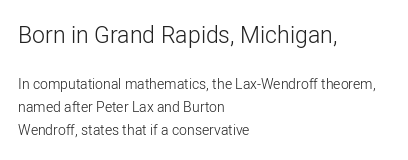
Q: Is the text bold? A: No.
Q: Is the text italic (slanted)? A: No, it is upright.
Q: Is the text underlined? A: No.
Q: How is the paragraph aligned? A: Left-aligned.
Q: Is the spacing between letters normal or unusually wide? A: Normal.
Q: Is the spacing between lines tight, normal or loose? A: Normal.
Q: Which block of text is set in a larger size, the first (top) or the second (bottom)? A: The first (top) one.
